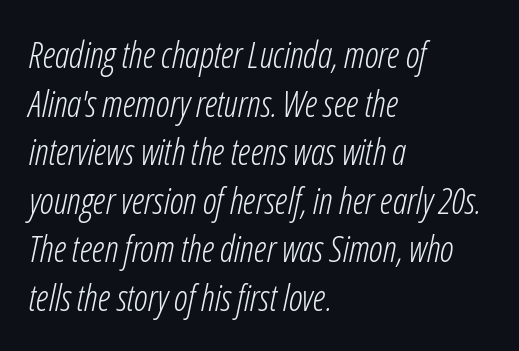
The image shows 36 px light, condensed type, italic (leaning right); set left-aligned, normal line spacing (1.35x), normal letter spacing, not underlined; low stroke contrast and a medium x-height.
